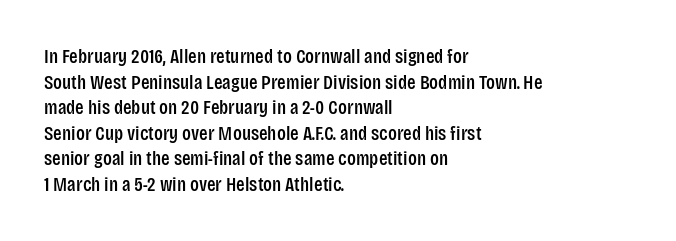
Nobody drew a line under any word here. Italic? Not at all — the glyphs are vertical. The rendering uses a moderate line-height, typical for paragraphs. You could call the tracking neutral — neither tight nor loose. This sample is left-justified, so line endings fall wherever the words run out.
